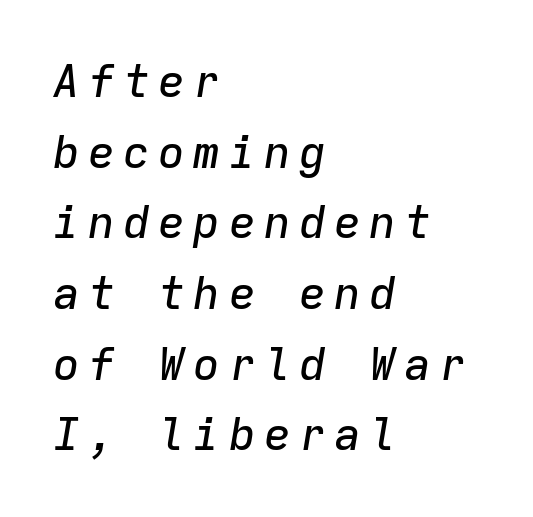
Q: Is the text italic (slanted)? A: Yes, it leans right by about 9 degrees.
Q: Is the text underlined? A: No.
Q: How is the paragraph aligned? A: Left-aligned.
Q: Is the spacing between lines tight, normal or loose? A: Normal.
Q: Width (condensed, normal, or wide)? A: Normal.
Q: Stroke contrast? A: Low.
Q: x-height? A: Medium.
Q: Monospaced? A: Yes.
